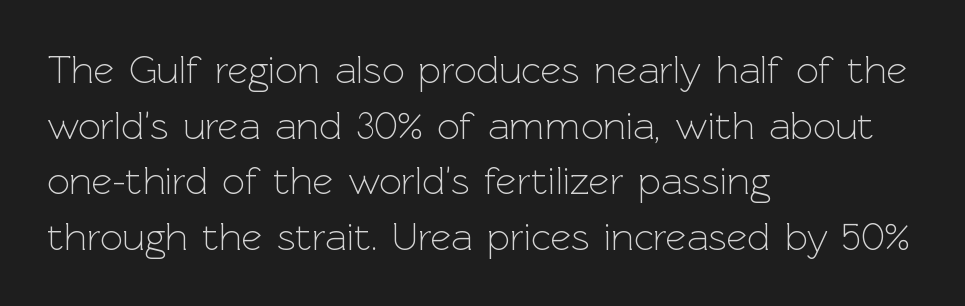
The image shows 40 px light sans-serif type, upright; set left-aligned, normal line spacing (1.39x), normal letter spacing, not underlined; a medium x-height.
